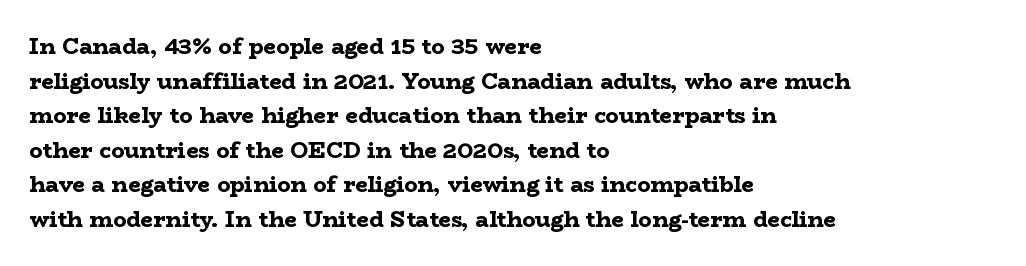
Q: Is the text bold? A: Yes.
Q: Is the text italic (slanted)? A: No, it is upright.
Q: Is the text underlined? A: No.
Q: How is the paragraph aligned? A: Left-aligned.
Q: Is the spacing between letters normal or unusually wide? A: Normal.
Q: Is the spacing between lines tight, normal or loose? A: Normal.
